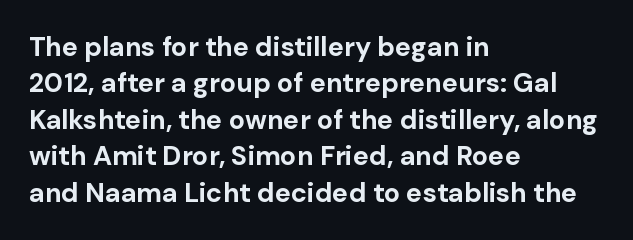
The lettering stays uniformly vertical, giving the passage a roman look. Letters rest on an invisible, unmarked baseline. This block has exactly the height ordinary leading produces. Spacing between characters is what you'd get straight out of the box. Notice how thick the strokes are: this is what a full bold looks like.
